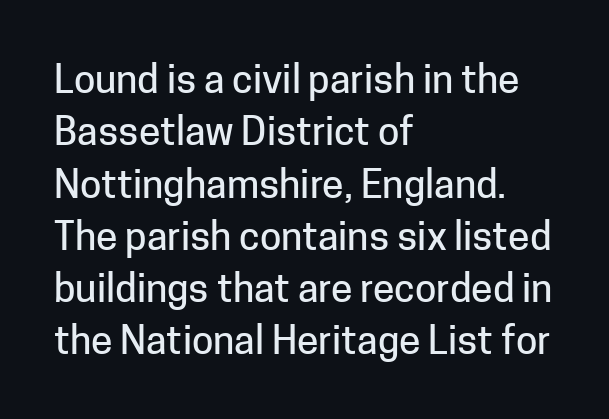
The letters stand upright; this is a roman face. Look at the tracking — it's just the regular setting, nothing added. Unmarked baselines from the first word to the last. The paragraph shown leans on its left margin.
